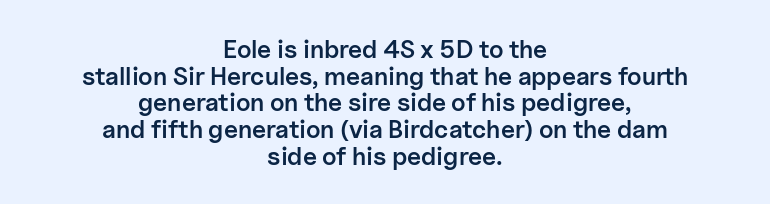
The image shows 25 px text type, upright; set centered, tight line spacing (1.07x), normal letter spacing, not underlined.
